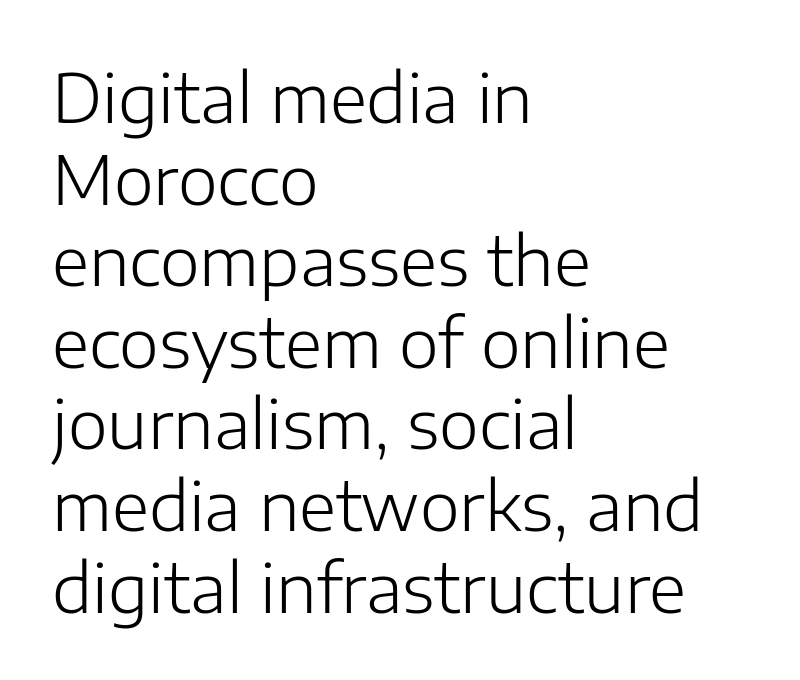
A classic flush-left, rag-right setting is used for this passage. Has an underline been added? It has not. Summary of weight: not heavy and not bold. The passage shown is typed in a proportional face where columns would drift.
